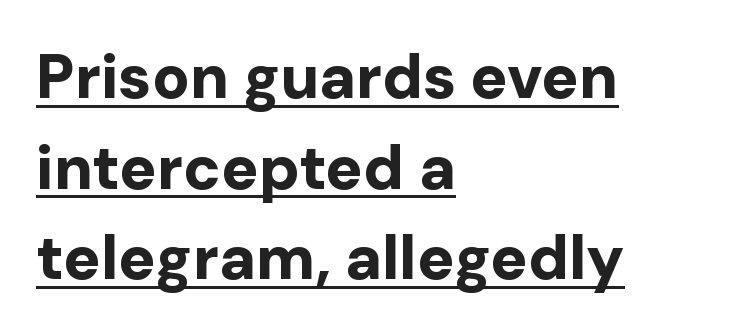
A typesetter would call this proportional, since set widths differ per character. Does extra space separate the letters? No, they use regular spacing. In terms of leading, this rendering sits right in the middle. All the whitespace from short lines collects on the right. Thick stems and heavy bowls — unmistakably bold.
